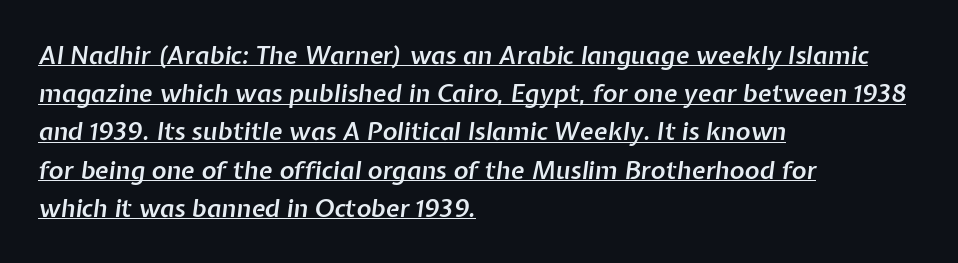
Tracking value appears to be zero — textbook default spacing. A somewhat darkened texture: the type is semibold rather than bold. The paragraph has a hard left edge and a soft right edge. This is oblique type, the kind used for emphasis or titles. The lines sit at an ordinary, default distance from one another. These characters rest on top of a visible drawn line.
